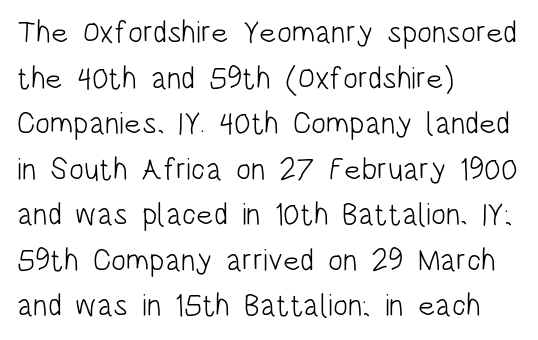
The image shows 31 px light, condensed sans-serif type, upright; set left-aligned, normal line spacing (1.47x), normal letter spacing, not underlined; low stroke contrast and a large x-height.
